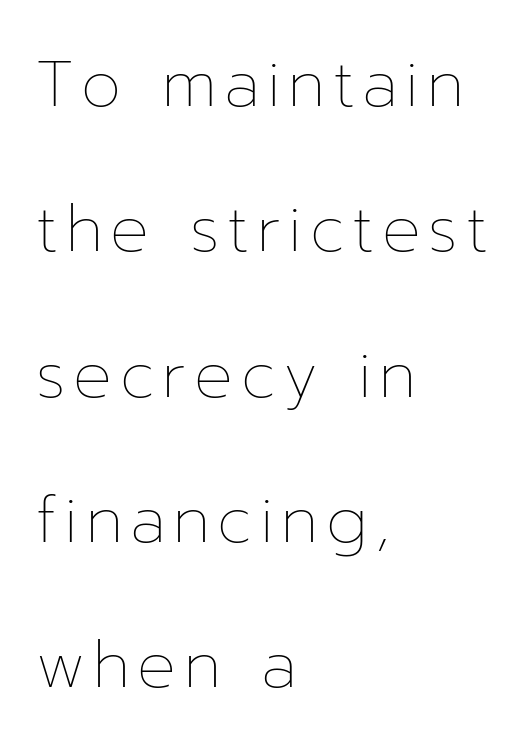
The setting favours the left margin, as ordinary paragraphs usually do. Weight class: somewhere from thin through regular. Italic? Not at all — the glyphs are vertical. You could not count columns in this text — the font is proportionally spaced.
